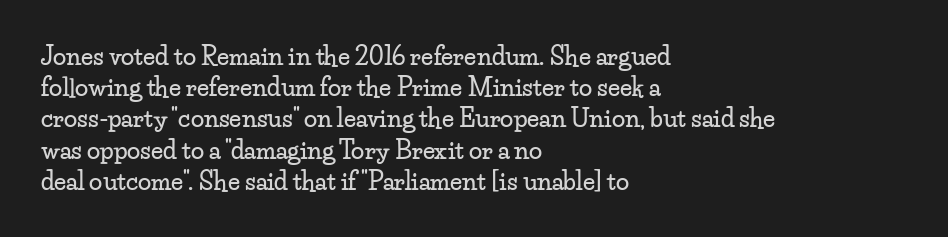
Q: Is the text italic (slanted)? A: No, it is upright.
Q: Is the text underlined? A: No.
Q: How is the paragraph aligned? A: Left-aligned.
Q: Is the spacing between letters normal or unusually wide? A: Normal.
Q: Is the spacing between lines tight, normal or loose? A: Normal.
